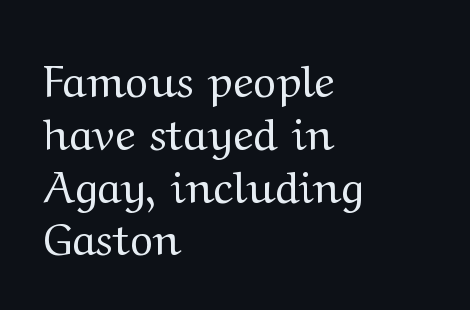
Q: Is the text bold? A: No.
Q: Is the text italic (slanted)? A: No, it is upright.
Q: Is the typeface a serif or a sans-serif typeface? A: Serif.
Q: Is the text underlined? A: No.
Q: How is the paragraph aligned? A: Left-aligned.
Q: Is the spacing between letters normal or unusually wide? A: Normal.
Q: Width (condensed, normal, or wide)? A: Wide.
Q: Stroke contrast? A: Medium.
Q: x-height? A: Medium.
Q: Monospaced? A: No.
